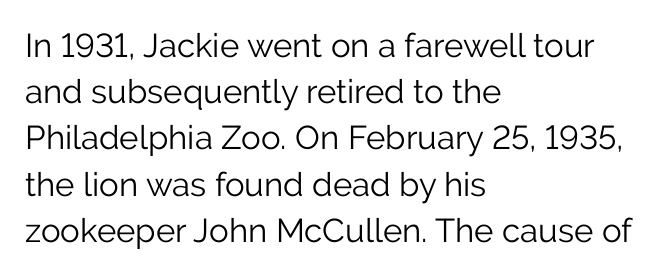
Q: Is the text bold? A: No.
Q: Is the text italic (slanted)? A: No, it is upright.
Q: Is the typeface a serif or a sans-serif typeface? A: Sans-serif.
Q: Is the text underlined? A: No.
Q: How is the paragraph aligned? A: Left-aligned.
Q: Is the spacing between letters normal or unusually wide? A: Normal.
Q: Is the spacing between lines tight, normal or loose? A: Normal.
Q: Width (condensed, normal, or wide)? A: Normal.
Q: Stroke contrast? A: Low.
Q: x-height? A: Medium.
Q: Monospaced? A: No.
